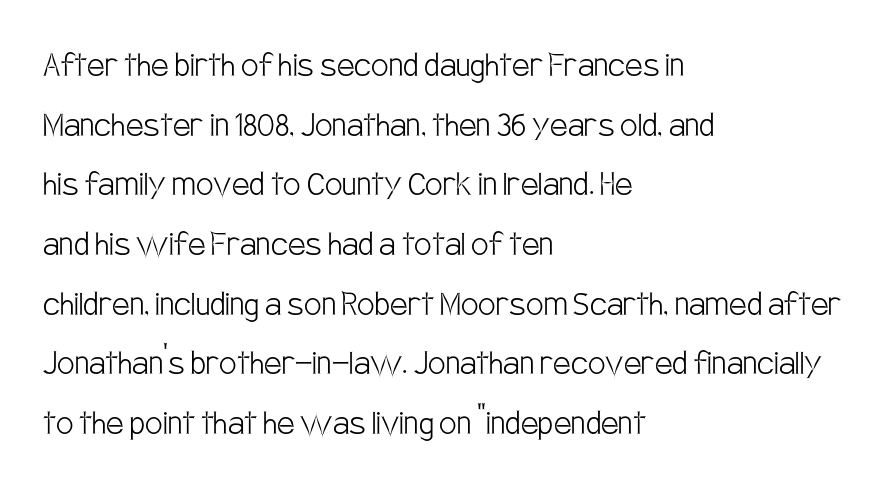
Posture: vertical. Typeset ragged right — the left edge is the straight one. A typesetter would call this proportional, since set widths differ per character. Standard letterfit; no display-style spreading of the glyphs.
